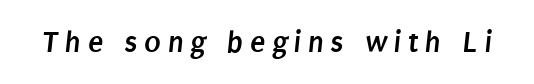
The image shows 31 px semibold, condensed sans-serif type; set unusually wide letter spacing (+0.21 em), not underlined; low stroke contrast and a large x-height.
